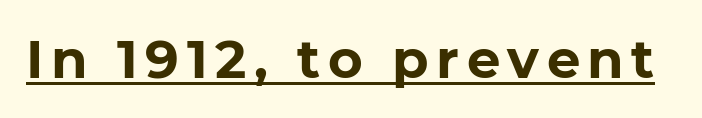
The image shows 53 px bold sans-serif type, upright; set underlined; low stroke contrast and a medium x-height.
